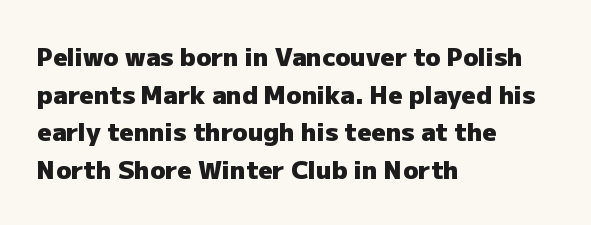
Q: Is the text bold? A: Yes.
Q: Is the text italic (slanted)? A: No, it is upright.
Q: Is the text underlined? A: No.
Q: How is the paragraph aligned? A: Left-aligned.
Q: Is the spacing between letters normal or unusually wide? A: Normal.
Q: Is the spacing between lines tight, normal or loose? A: Normal.
